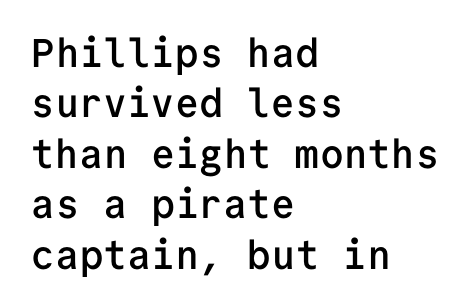
The image shows 40 px semibold sans-serif type, upright, monospaced; set left-aligned, normal line spacing (1.26x), normal letter spacing, not underlined; low stroke contrast and a medium x-height.
